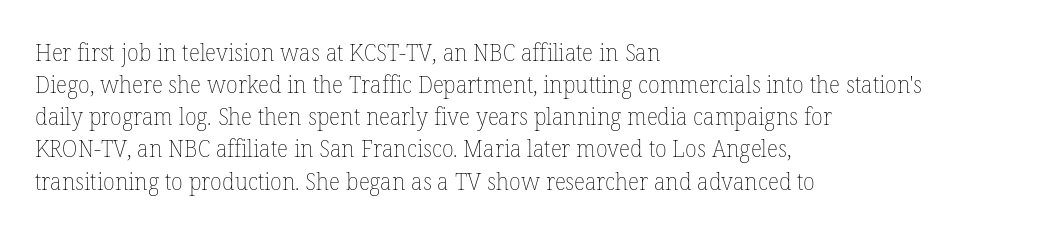
The strip under each line holds only bare page. You could call the tracking neutral — neither tight nor loose. Where is the straight margin? On the left. Upright lettering throughout. The weight tops out at a normal text grade.
